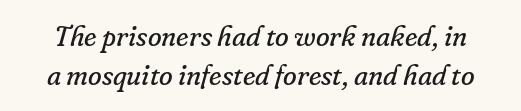
A quiet, ordinary-to-light weight characterises the typeface. The tracking reads as untouched default to a designer's eye. The face used here is seriffed, in the tradition of book romans. Honestly, the row spacing looks completely unremarkable. There's an unmistakable incline to the writing here.
